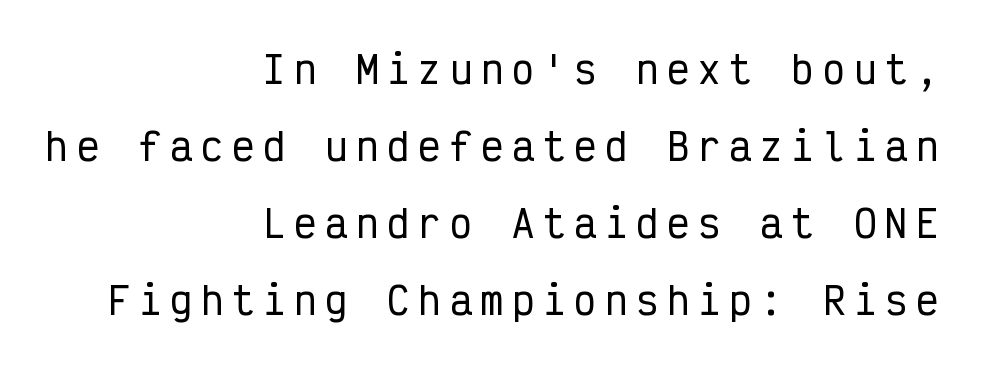
Q: Is the text italic (slanted)? A: No, it is upright.
Q: Is the typeface a serif or a sans-serif typeface? A: Sans-serif.
Q: Is the text underlined? A: No.
Q: How is the paragraph aligned? A: Right-aligned.
Q: Is the spacing between letters normal or unusually wide? A: Unusually wide.
Q: Is the spacing between lines tight, normal or loose? A: Loose.
Q: Width (condensed, normal, or wide)? A: Condensed.
Q: Stroke contrast? A: Low.
Q: x-height? A: Medium.
Q: Monospaced? A: Yes.
